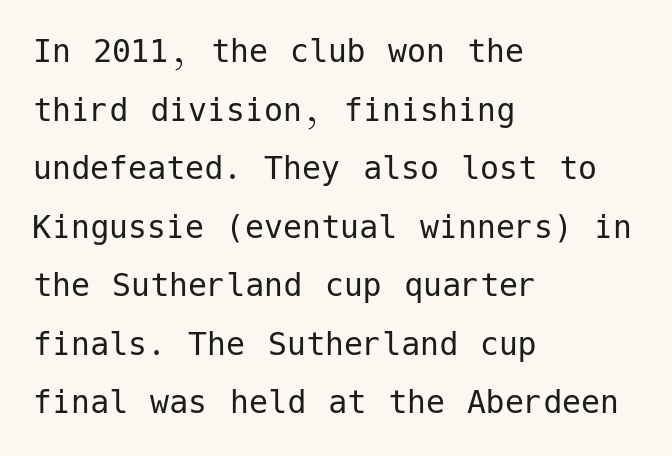
Q: Is the text bold? A: No.
Q: Is the text italic (slanted)? A: No, it is upright.
Q: Is the typeface a serif or a sans-serif typeface? A: Sans-serif.
Q: Is the text underlined? A: No.
Q: How is the paragraph aligned? A: Left-aligned.
Q: Is the spacing between letters normal or unusually wide? A: Normal.
Q: Is the spacing between lines tight, normal or loose? A: Normal.
Q: Width (condensed, normal, or wide)? A: Normal.
Q: Stroke contrast? A: Low.
Q: x-height? A: Medium.
